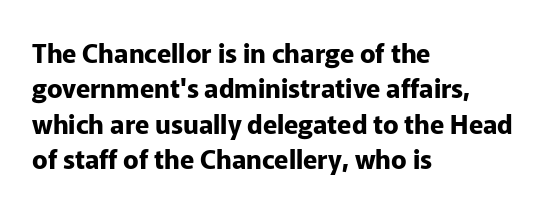
Q: Is the text bold? A: Yes.
Q: Is the text italic (slanted)? A: No, it is upright.
Q: Is the text underlined? A: No.
Q: How is the paragraph aligned? A: Left-aligned.
Q: Is the spacing between letters normal or unusually wide? A: Normal.
Q: Is the spacing between lines tight, normal or loose? A: Normal.
